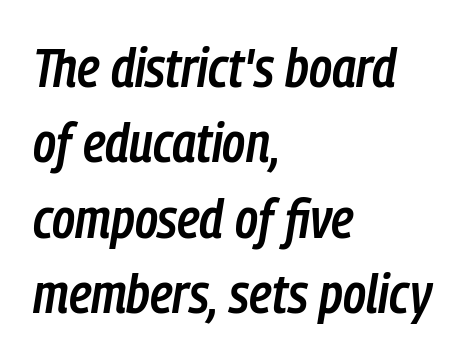
{"italic": "yes", "lean": "right", "slant_degrees": 9, "bold": "semi", "weight": "semibold", "width": "condensed", "stroke_contrast": "low", "x_height": "medium", "monospaced": "no", "underline": "no", "align": "left", "line_spacing": "normal", "line_spacing_ratio": 1.37, "letter_spacing": "normal", "letter_spacing_em": 0.0, "glyph_px": 55}
